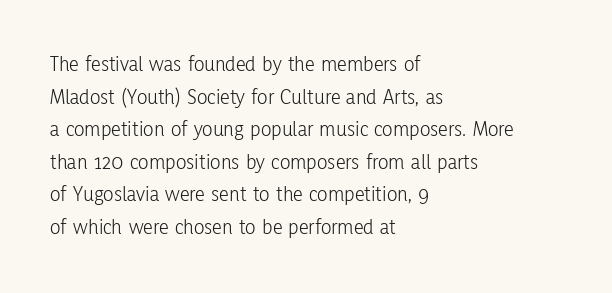
Q: Is the text bold? A: No.
Q: Is the text italic (slanted)? A: No, it is upright.
Q: Is the text underlined? A: No.
Q: How is the paragraph aligned? A: Left-aligned.
Q: Is the spacing between letters normal or unusually wide? A: Normal.
Q: Is the spacing between lines tight, normal or loose? A: Normal.
